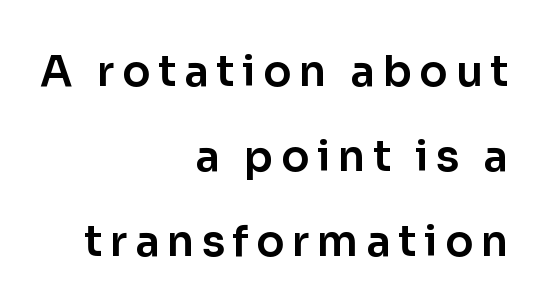
{"serif": "no", "italic": "no", "width": "normal", "stroke_contrast": "low", "x_height": "medium", "monospaced": "no", "underline": "no", "align": "right", "line_spacing": "loose", "line_spacing_ratio": 2.02, "glyph_px": 42}
